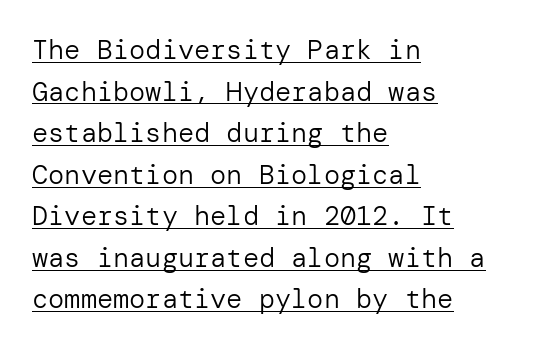
{"italic": "no", "bold": "no", "underline": "yes", "align": "left", "line_spacing": "normal", "line_spacing_ratio": 1.54, "letter_spacing": "normal", "letter_spacing_em": 0.0, "glyph_px": 27}
